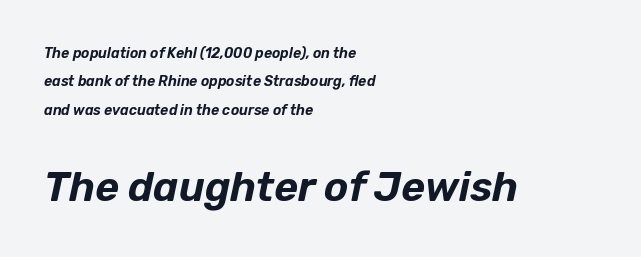
The image shows 41 px text type, italic (leaning right); set left-aligned, loose line spacing (2.03x), normal letter spacing, not underlined; the second (bottom) block is 2.93x larger; low stroke contrast and a medium x-height.
